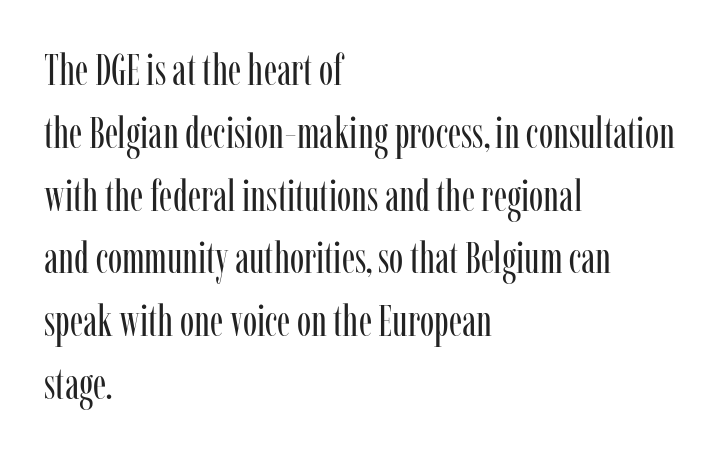
{"serif": "yes", "italic": "no", "bold": "no", "weight": "regular", "width": "condensed", "stroke_contrast": "low", "x_height": "medium", "monospaced": "no", "underline": "no", "align": "left", "line_spacing": "normal", "line_spacing_ratio": 1.46, "letter_spacing": "normal", "letter_spacing_em": 0.0, "glyph_px": 43}
